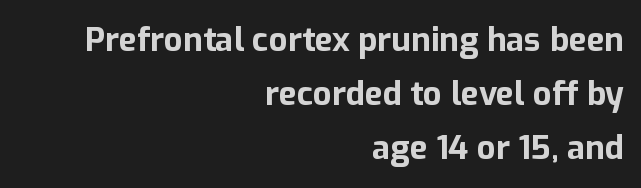
The image shows 33 px bold sans-serif type, upright; set right-aligned, normal line spacing (1.64x), normal letter spacing, not underlined; low stroke contrast and a medium x-height.
